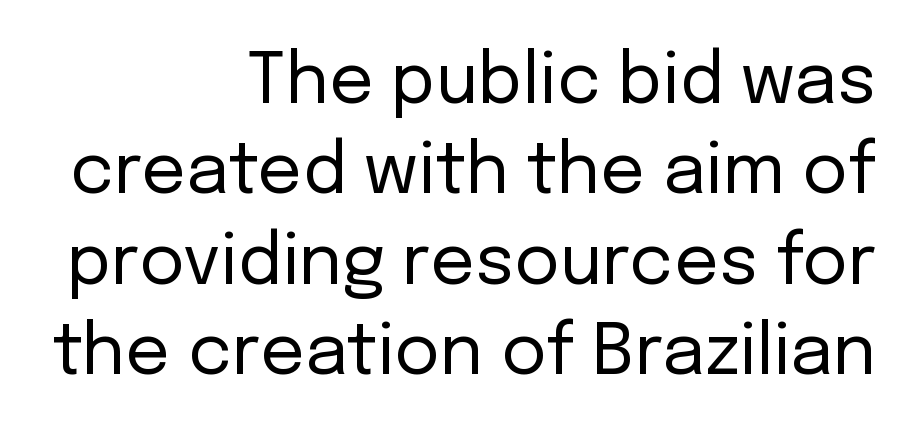
{"serif": "no", "italic": "no", "bold": "no", "weight": "regular", "width": "normal", "stroke_contrast": "low", "x_height": "medium", "monospaced": "no", "underline": "no", "align": "right", "line_spacing": "normal", "line_spacing_ratio": 1.29, "letter_spacing": "normal", "letter_spacing_em": 0.0, "glyph_px": 70}
